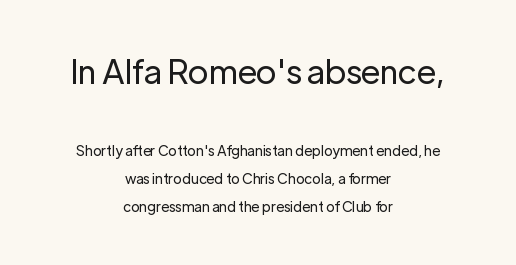
The image shows 33 px regular-weight sans-serif type, upright; set centered, loose line spacing (2.01x), normal letter spacing, not underlined; the first (top) block is 2.36x larger; low stroke contrast and a medium x-height.
